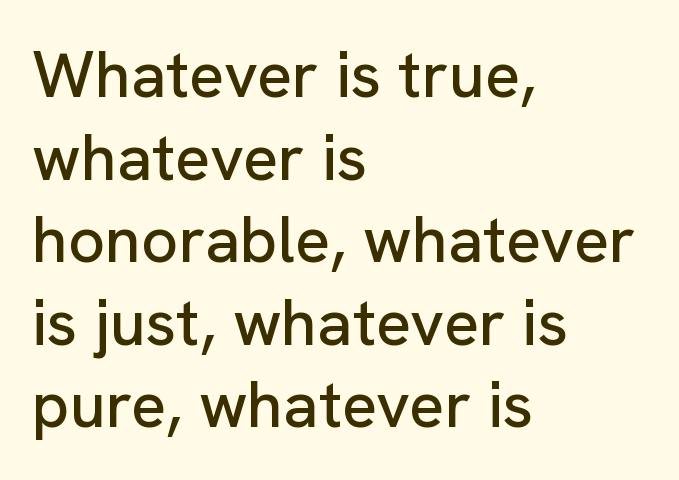
A typesetter would call this zero additional tracking. No italicization has been applied; the sample stays upright. The glyphs in this specimen are sans serif. The lines are quadded left.
